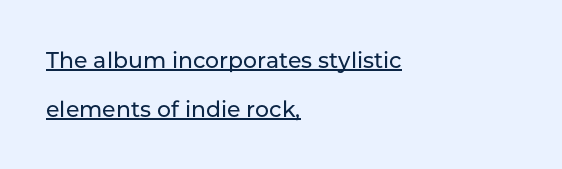
These characters rest on top of a visible drawn line. The axis of the letterforms is exactly vertical. The compositor pushed each line to the left boundary. Whoever set this chose breathing room over compactness in the vertical rhythm. Words appear dense and cohesive because spacing is normal.
